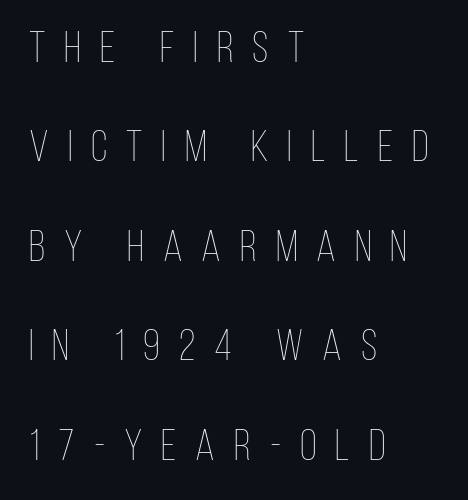
Q: Is the text bold? A: No.
Q: Is the text italic (slanted)? A: No, it is upright.
Q: Is the text underlined? A: No.
Q: How is the paragraph aligned? A: Left-aligned.
Q: Is the spacing between letters normal or unusually wide? A: Unusually wide.
Q: Is the spacing between lines tight, normal or loose? A: Loose.
Q: Width (condensed, normal, or wide)? A: Condensed.
Q: Stroke contrast? A: Low.
Q: x-height? A: Large.
Q: Monospaced? A: No.
